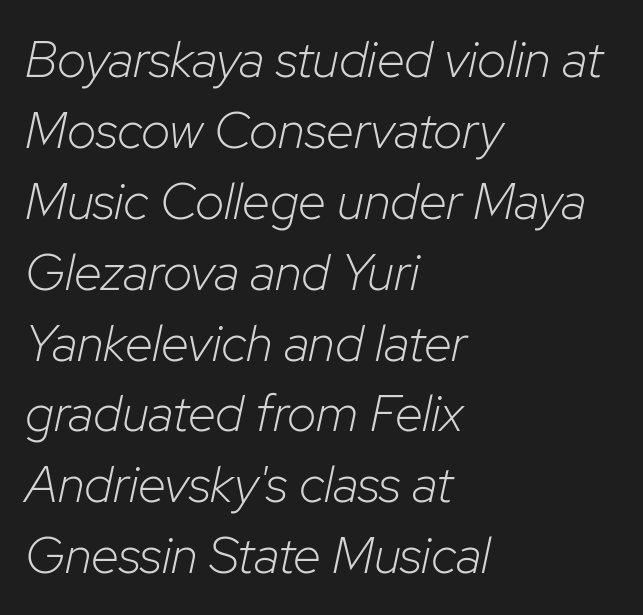
The typography opts for an oblique posture over an upright one. Plain, unruled lines of type. No chunkiness to these letters — they're not bold. The paragraph has a hard left edge and a soft right edge. Characters follow at the spacing the type designer built in. Compared with typical paragraphs, the rows here are spaced about the same.
